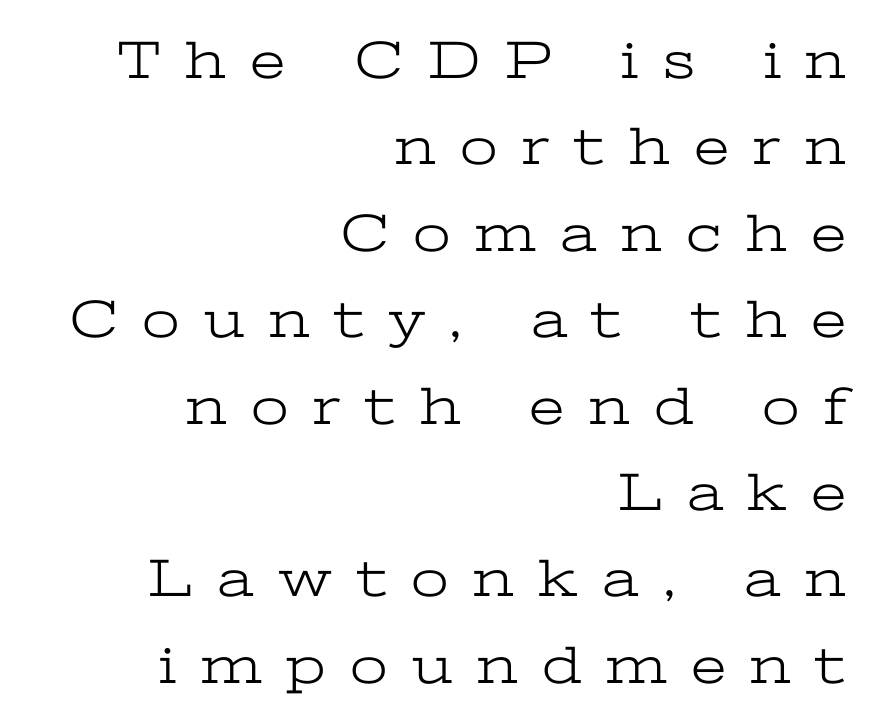
The typesetter chose a ragged-left arrangement here. Style check: upright. Underline: absent. The designer went with a serif here, giving each stem small feet. Vertical stems look standard width or narrower in stroke. Letter spacing: wide.
